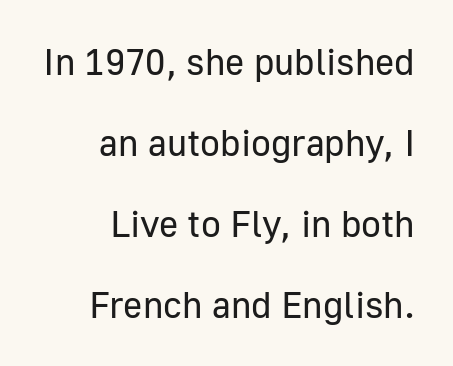
Nothing heavy about these letters — not bold at all. Here the glyphs are tracked normally, forming tight word shapes. The rendering anchors every line to the right-hand side. The face used here is a sans, in the tradition of grotesques and geometrics.
